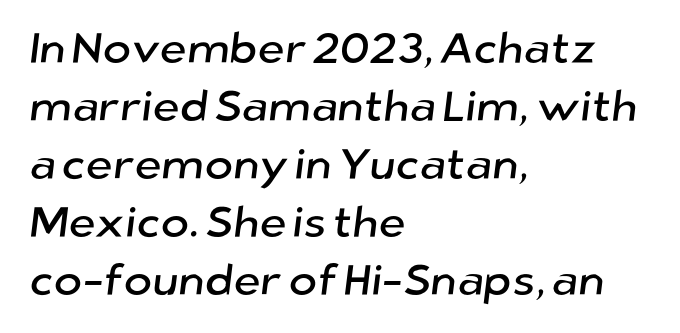
The image shows 43 px sans-serif type; set left-aligned, normal line spacing (1.35x), normal letter spacing, not underlined; low stroke contrast and a medium x-height.
